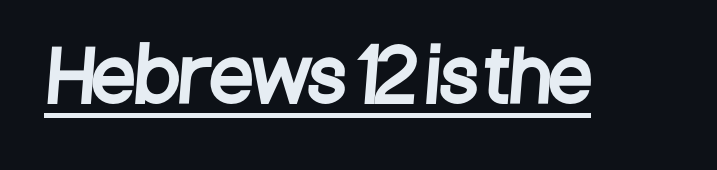
This sample carries an underscore along the baseline area. You could not count columns in this text — the font is proportionally spaced. This rendering employs a face without finishing strokes, i.e., a sans-serif. Spacing between characters is what you'd get straight out of the box.
